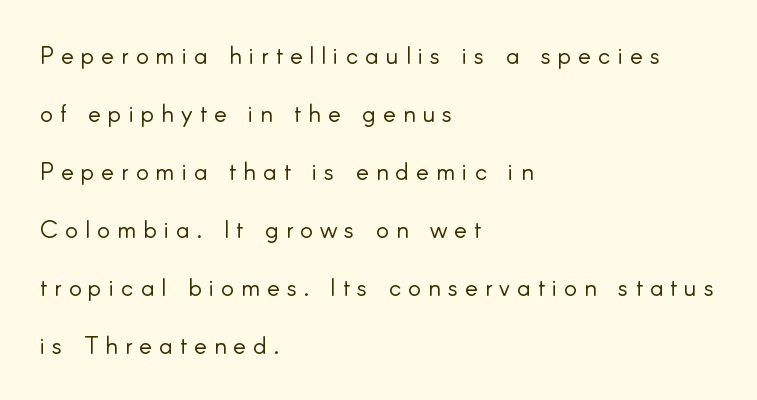
Q: Is the text bold? A: No.
Q: Is the text italic (slanted)? A: No, it is upright.
Q: Is the text underlined? A: No.
Q: How is the paragraph aligned? A: Left-aligned.
Q: Is the spacing between letters normal or unusually wide? A: Unusually wide.
Q: Is the spacing between lines tight, normal or loose? A: Loose.
